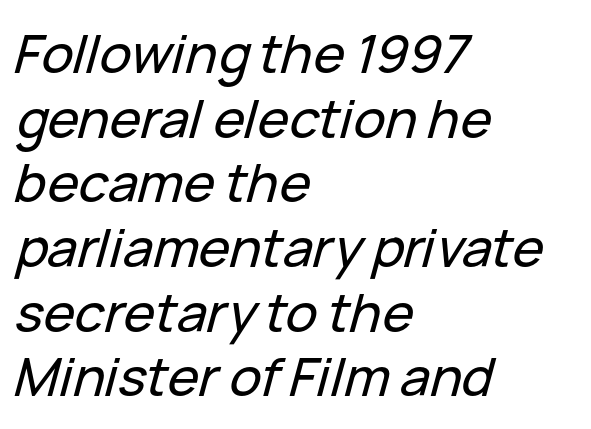
The image shows 53 px text type, italic (leaning right); set left-aligned, line spacing 1.22x, normal letter spacing, not underlined; low stroke contrast and a medium x-height.
